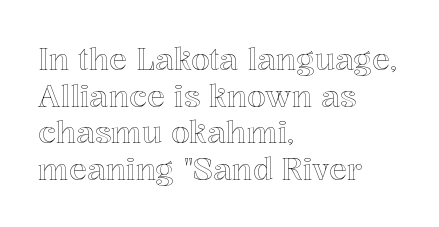
{"italic": "no", "width": "normal", "x_height": "medium", "monospaced": "no", "underline": "no", "align": "left", "line_spacing_ratio": 1.22, "letter_spacing": "normal", "letter_spacing_em": 0.0, "glyph_px": 30}
